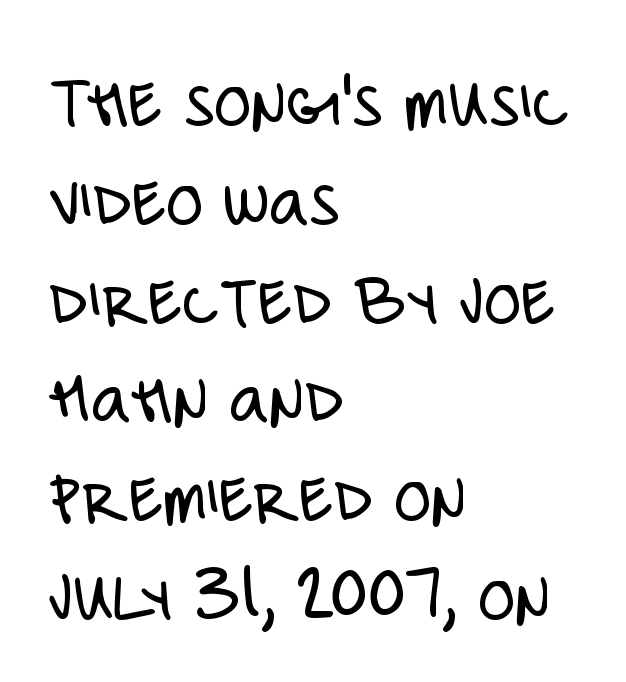
Q: Is the text bold? A: No.
Q: Is the text italic (slanted)? A: No, it is upright.
Q: Is the typeface a serif or a sans-serif typeface? A: Sans-serif.
Q: Is the text underlined? A: No.
Q: How is the paragraph aligned? A: Left-aligned.
Q: Is the spacing between letters normal or unusually wide? A: Normal.
Q: Is the spacing between lines tight, normal or loose? A: Normal.
Q: Width (condensed, normal, or wide)? A: Condensed.
Q: Stroke contrast? A: Low.
Q: x-height? A: Large.
Q: Monospaced? A: No.
